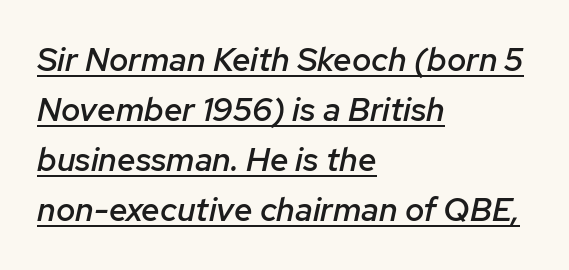
The image shows 33 px semibold type, italic (leaning right); set left-aligned, normal line spacing (1.52x), normal letter spacing, underlined; low stroke contrast and a medium x-height.
